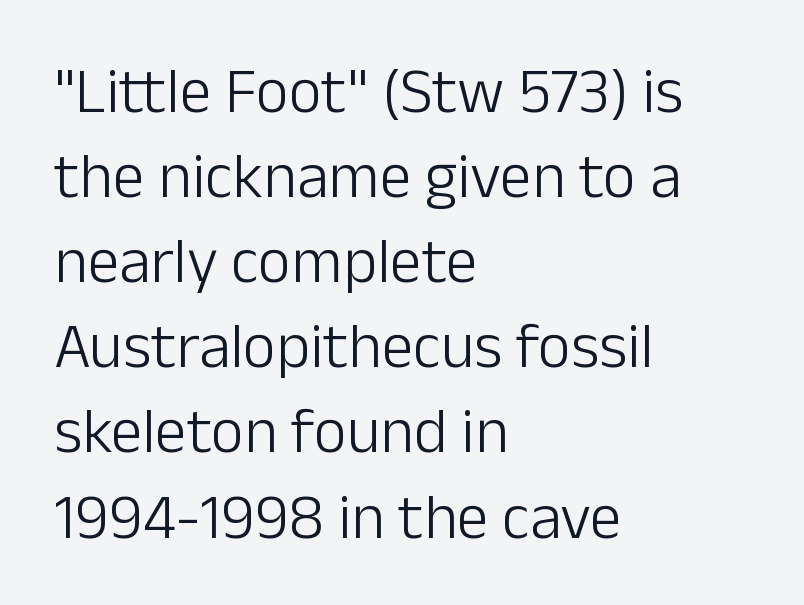
{"serif": "no", "italic": "no", "bold": "no", "weight": "light", "width": "normal", "stroke_contrast": "low", "x_height": "medium", "monospaced": "no", "underline": "no", "align": "left", "line_spacing": "normal", "line_spacing_ratio": 1.33, "letter_spacing": "normal", "letter_spacing_em": 0.0, "glyph_px": 64}
